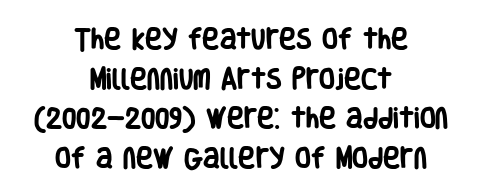
Q: Is the text bold? A: Yes.
Q: Is the text italic (slanted)? A: No, it is upright.
Q: Is the text underlined? A: No.
Q: How is the paragraph aligned? A: Centered.
Q: Is the spacing between letters normal or unusually wide? A: Normal.
